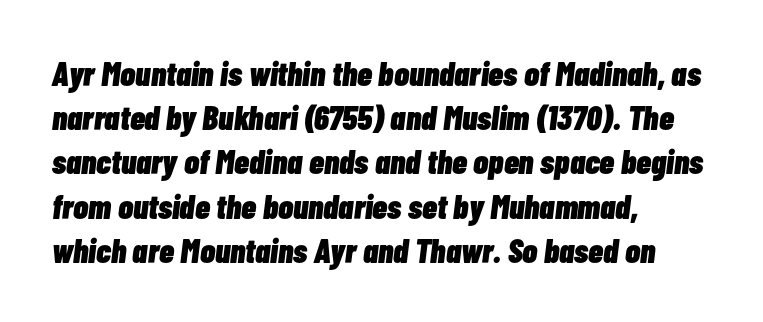
The image shows 34 px heavy, condensed type, italic (leaning right); set left-aligned, normal line spacing (1.3x), normal letter spacing, not underlined; low stroke contrast and a medium x-height.
